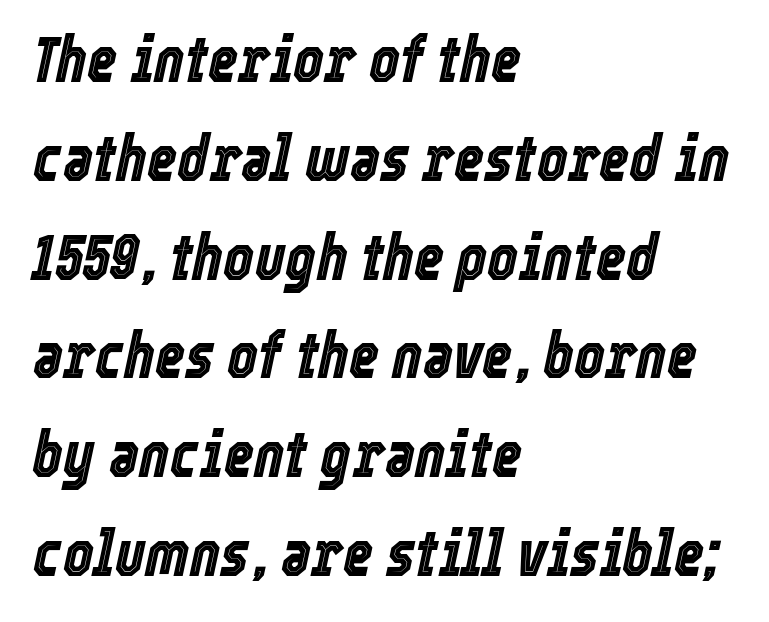
{"italic": "yes", "lean": "right", "slant_degrees": 12, "width": "condensed", "x_height": "medium", "monospaced": "no", "underline": "no", "align": "left", "line_spacing": "normal", "line_spacing_ratio": 1.52, "letter_spacing": "normal", "letter_spacing_em": 0.0, "glyph_px": 65}
